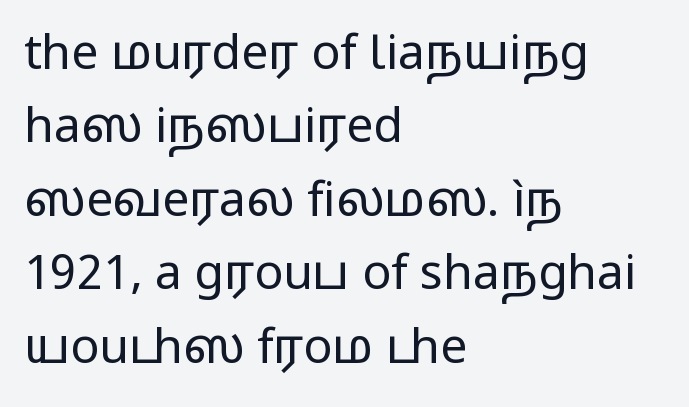
The image shows 48 px regular-weight, wide sans-serif type, upright; set left-aligned, normal line spacing (1.53x), normal letter spacing, not underlined; low stroke contrast and a medium x-height.
